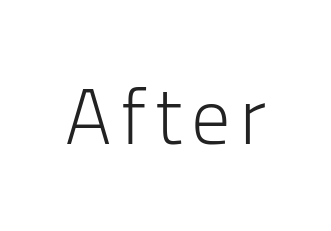
The image shows 78 px light sans-serif type, upright; set not underlined; low stroke contrast and a medium x-height.
